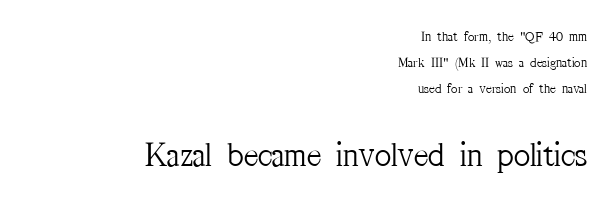
{"serif": "yes", "italic": "no", "bold": "no", "weight": "light", "width": "condensed", "stroke_contrast": "medium", "x_height": "medium", "monospaced": "no", "underline": "no", "align": "right", "line_spacing_ratio": 1.85, "letter_spacing": "normal", "letter_spacing_em": 0.0, "larger_block": "second", "size_ratio": 2.5, "glyph_px": 35}
